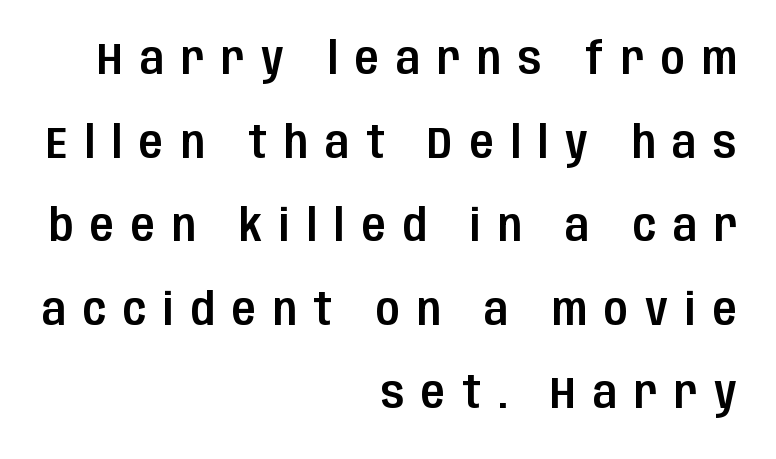
Q: Is the text italic (slanted)? A: No, it is upright.
Q: Is the typeface a serif or a sans-serif typeface? A: Sans-serif.
Q: Is the text underlined? A: No.
Q: How is the paragraph aligned? A: Right-aligned.
Q: Is the spacing between letters normal or unusually wide? A: Unusually wide.
Q: Is the spacing between lines tight, normal or loose? A: Loose.
Q: Width (condensed, normal, or wide)? A: Condensed.
Q: Stroke contrast? A: Low.
Q: x-height? A: Large.
Q: Monospaced? A: No.
